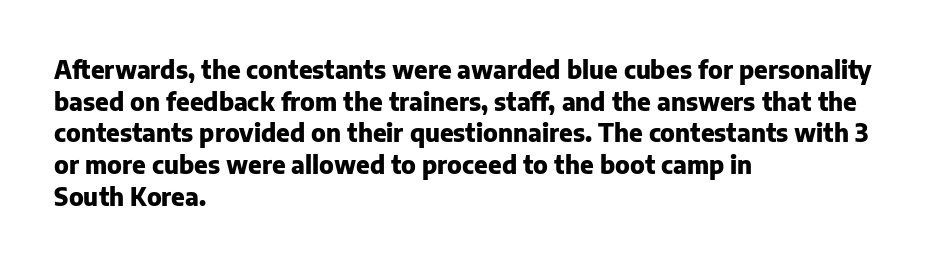
Q: Is the text bold? A: Yes.
Q: Is the text italic (slanted)? A: No, it is upright.
Q: Is the text underlined? A: No.
Q: How is the paragraph aligned? A: Left-aligned.
Q: Is the spacing between letters normal or unusually wide? A: Normal.
Q: Is the spacing between lines tight, normal or loose? A: Normal.
